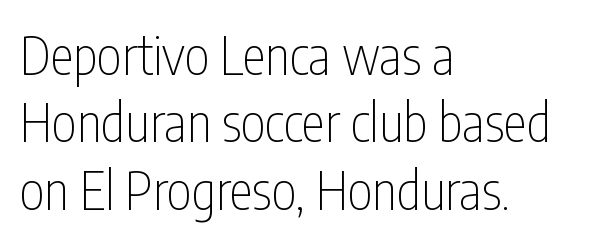
{"serif": "no", "italic": "no", "bold": "no", "weight": "thin", "width": "condensed", "stroke_contrast": "low", "x_height": "medium", "monospaced": "no", "underline": "no", "align": "left", "line_spacing": "normal", "line_spacing_ratio": 1.27, "letter_spacing": "normal", "letter_spacing_em": 0.0, "glyph_px": 53}
